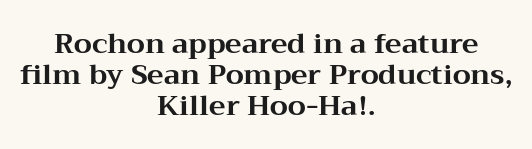
The image shows 28 px bold, wide serif type, upright; set centered, tight line spacing (1.1x), normal letter spacing, not underlined; medium stroke contrast and a medium x-height.
